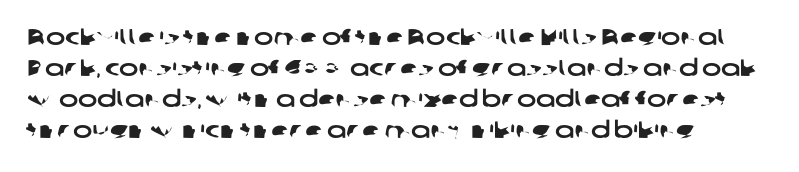
Characters follow at the spacing the type designer built in. Reading down the column, the eye jumps a familiar distance to each next line. Beneath every word, the page is bare. The typesetter chose a ragged-right arrangement here.
